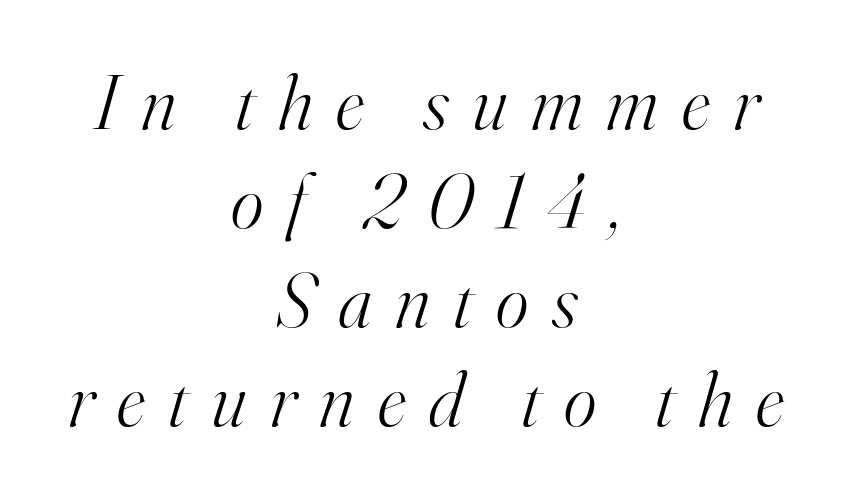
{"serif": "yes", "italic": "yes", "lean": "right", "slant_degrees": 16, "bold": "no", "weight": "light", "width": "normal", "stroke_contrast": "high", "x_height": "small", "monospaced": "no", "underline": "no", "align": "center", "line_spacing": "normal", "line_spacing_ratio": 1.27, "letter_spacing": "wide", "letter_spacing_em": 0.3, "glyph_px": 78}
